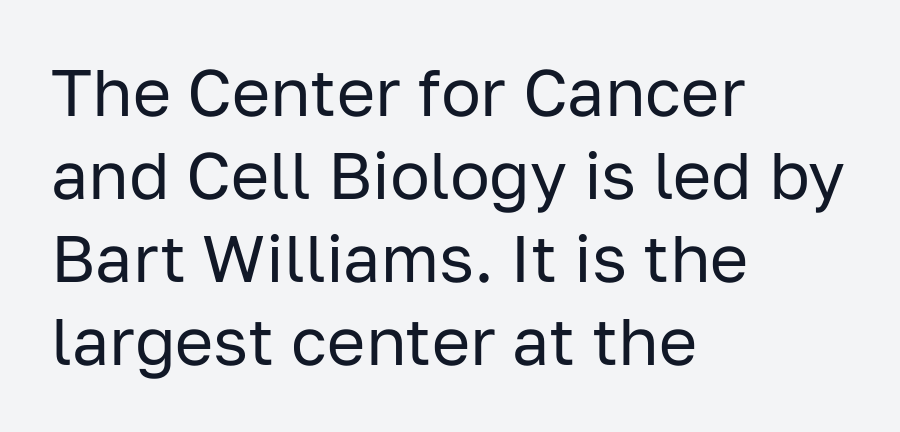
If you measured baseline to baseline, you'd find a middling distance. A classic flush-left, rag-right setting is used for this passage. Glyph-to-glyph distance matches everyday printed text. The specimen reads as upright at a glance. Grotesque or geometric, the face here clearly has no serifs. These lines are rendered in a variable-pitch font.
